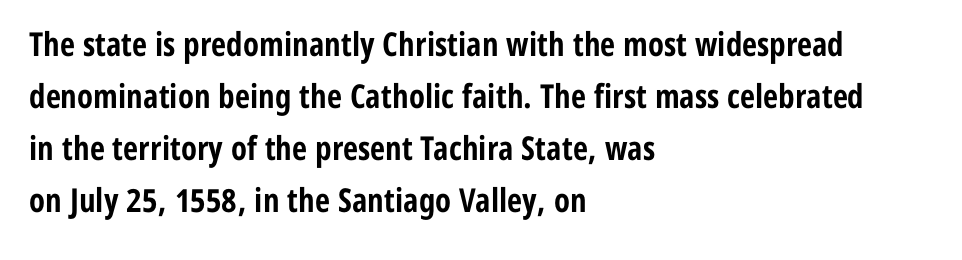
{"serif": "no", "italic": "no", "bold": "yes", "weight": "bold", "width": "condensed", "stroke_contrast": "low", "x_height": "medium", "monospaced": "no", "underline": "no", "align": "left", "line_spacing": "normal", "line_spacing_ratio": 1.58, "letter_spacing": "normal", "letter_spacing_em": 0.0, "glyph_px": 33}
